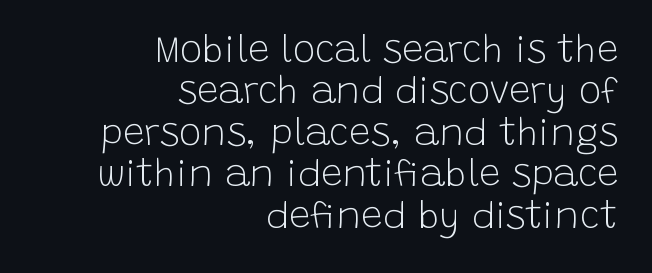
{"serif": "no", "italic": "no", "bold": "no", "weight": "light", "width": "normal", "stroke_contrast": "low", "x_height": "large", "monospaced": "no", "underline": "no", "align": "right", "line_spacing": "tight", "line_spacing_ratio": 1.09, "letter_spacing": "normal", "letter_spacing_em": 0.0, "glyph_px": 38}
